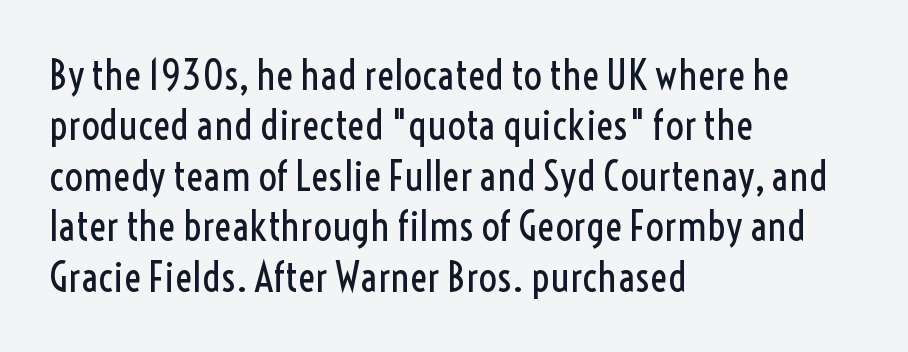
{"serif": "no", "italic": "no", "bold": "no", "weight": "regular", "width": "condensed", "x_height": "medium", "monospaced": "no", "underline": "no", "align": "left", "line_spacing_ratio": 1.23, "letter_spacing": "normal", "letter_spacing_em": 0.0, "glyph_px": 41}
